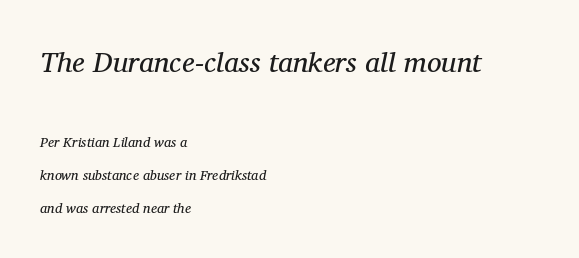
Q: Is the text bold? A: No.
Q: Is the text italic (slanted)? A: Yes, it leans right by about 11 degrees.
Q: Is the typeface a serif or a sans-serif typeface? A: Serif.
Q: Is the text underlined? A: No.
Q: How is the paragraph aligned? A: Left-aligned.
Q: Is the spacing between letters normal or unusually wide? A: Normal.
Q: Is the spacing between lines tight, normal or loose? A: Loose.
Q: Which block of text is set in a larger size, the first (top) or the second (bottom)? A: The first (top) one.
Q: Width (condensed, normal, or wide)? A: Normal.
Q: Stroke contrast? A: Medium.
Q: x-height? A: Medium.
Q: Monospaced? A: No.
